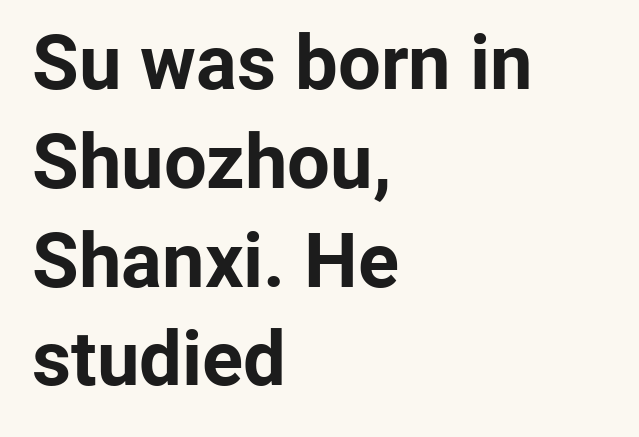
Q: Is the text bold? A: Yes.
Q: Is the text italic (slanted)? A: No, it is upright.
Q: Is the typeface a serif or a sans-serif typeface? A: Sans-serif.
Q: Is the text underlined? A: No.
Q: How is the paragraph aligned? A: Left-aligned.
Q: Is the spacing between letters normal or unusually wide? A: Normal.
Q: Is the spacing between lines tight, normal or loose? A: Normal.
Q: Width (condensed, normal, or wide)? A: Normal.
Q: Stroke contrast? A: Low.
Q: x-height? A: Medium.
Q: Monospaced? A: No.
